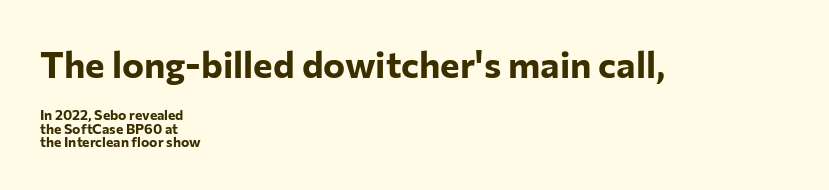
{"serif": "no", "italic": "no", "bold": "yes", "weight": "bold", "width": "normal", "stroke_contrast": "low", "x_height": "medium", "monospaced": "no", "underline": "no", "align": "left", "line_spacing": "tight", "line_spacing_ratio": 0.96, "letter_spacing": "normal", "letter_spacing_em": 0.0, "larger_block": "first", "size_ratio": 2.64, "glyph_px": 37}
